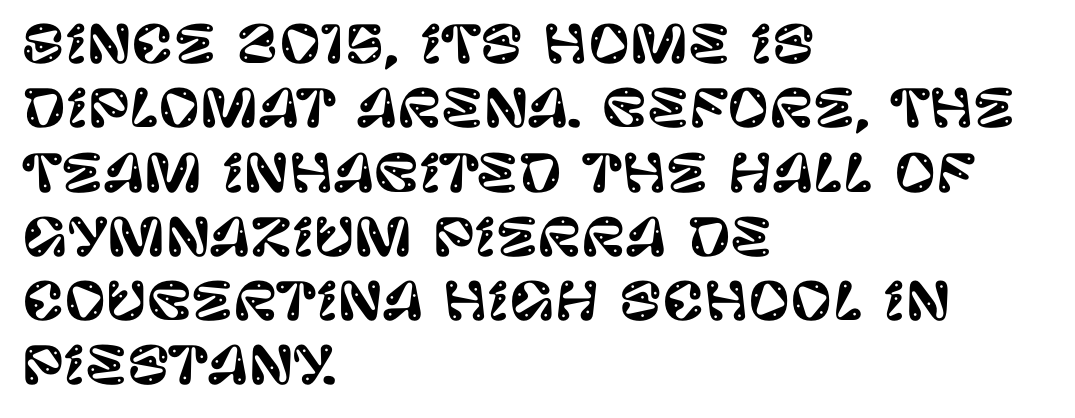
Q: Is the text italic (slanted)? A: Yes.
Q: Is the typeface a serif or a sans-serif typeface? A: Sans-serif.
Q: Is the text underlined? A: No.
Q: How is the paragraph aligned? A: Left-aligned.
Q: Is the spacing between letters normal or unusually wide? A: Normal.
Q: Is the spacing between lines tight, normal or loose? A: Normal.
Q: Width (condensed, normal, or wide)? A: Normal.
Q: Stroke contrast? A: Low.
Q: x-height? A: Large.
Q: Monospaced? A: No.
